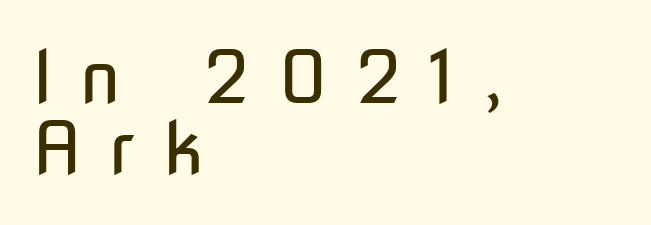
The image shows 73 px regular-weight, condensed sans-serif type, upright; set left-aligned, tight line spacing (0.97x), unusually wide letter spacing (+0.37 em), not underlined; low stroke contrast and a medium x-height.
